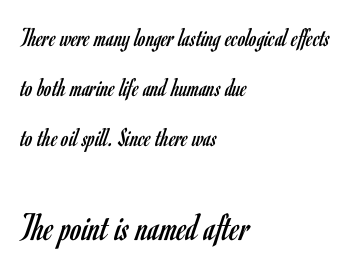
The image shows 40 px regular-weight, condensed sans-serif type; set left-aligned, line spacing 1.85x, normal letter spacing, not underlined; the second (bottom) block is 1.48x larger; low stroke contrast and a small x-height.
